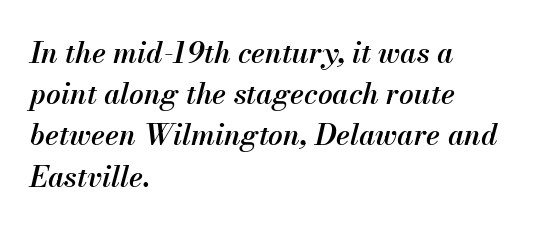
Spacing verdict: proportional, widths tailored to each character. Is the block centered? No — it sits flush against the left margin. The string is rendered with underlining switched off. In terms of letterspacing, this is plain default setting. Horizontal bands of white between lines are of average thickness. Summary of weight: moderately heavy, a semibold.
